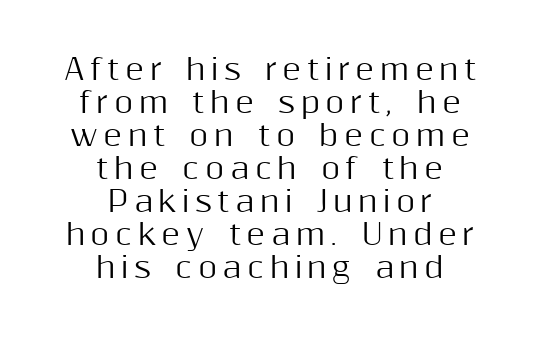
The image shows 29 px sans-serif type, upright; set centered, tight line spacing (1.14x), not underlined; medium stroke contrast and a medium x-height.
